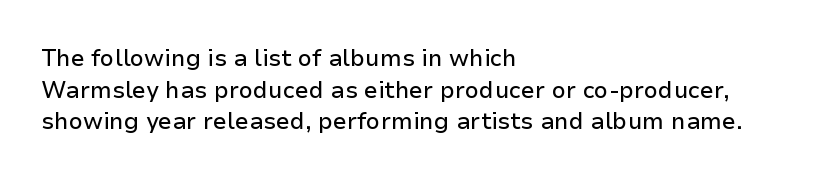
Q: Is the text italic (slanted)? A: No, it is upright.
Q: Is the text underlined? A: No.
Q: How is the paragraph aligned? A: Left-aligned.
Q: Is the spacing between letters normal or unusually wide? A: Normal.
Q: Is the spacing between lines tight, normal or loose? A: Normal.
